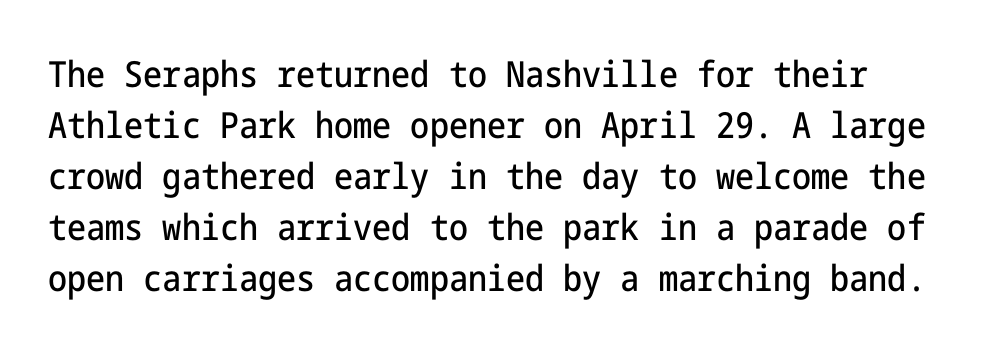
The image shows 36 px condensed sans-serif type, upright; set normal line spacing (1.42x), normal letter spacing, not underlined; low stroke contrast and a medium x-height.
